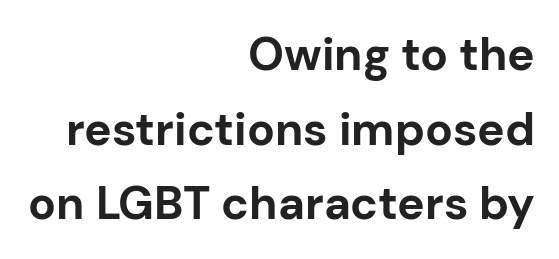
The image shows 46 px bold sans-serif type, upright; set right-aligned, normal line spacing (1.62x), normal letter spacing, not underlined; low stroke contrast and a medium x-height.
